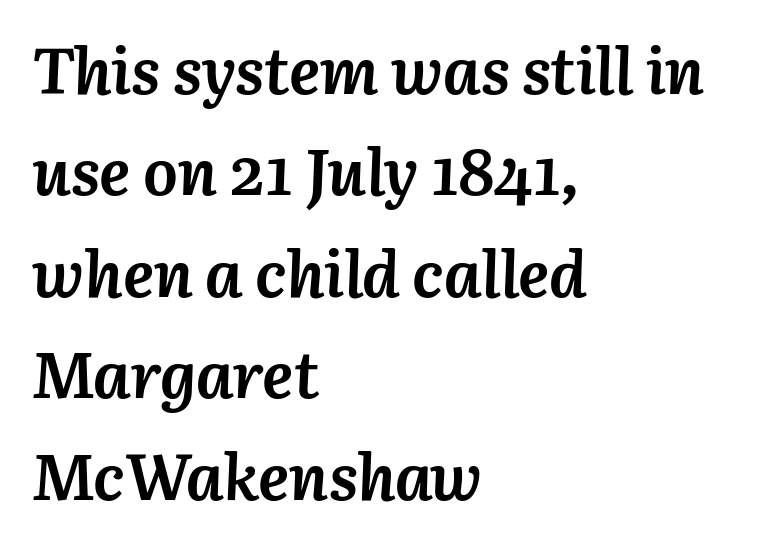
{"italic": "yes", "lean": "right", "slant_degrees": 3, "bold": "yes", "weight": "semibold", "width": "normal", "stroke_contrast": "medium", "x_height": "medium", "monospaced": "no", "underline": "no", "align": "left", "line_spacing": "normal", "line_spacing_ratio": 1.56, "letter_spacing": "normal", "letter_spacing_em": 0.0, "glyph_px": 65}
